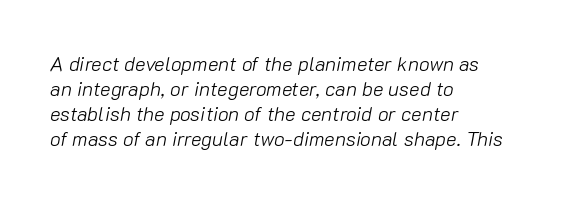
The leading is moderate, giving the passage an even texture. The foot of each line stays bare and open. Quick note: italic. The compositor pushed each line to the left boundary. How are the letters spaced? Ordinarily, with no added tracking. Think standard paragraph weight, or any step lighter than that.
